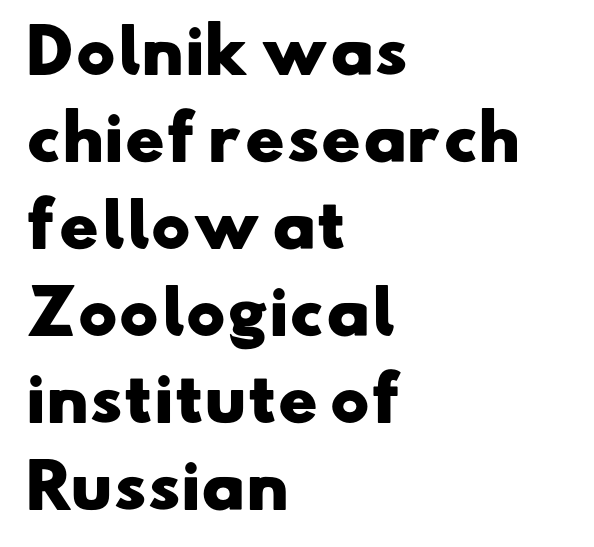
The image shows 60 px heavy, wide sans-serif type; set left-aligned, normal line spacing (1.45x), normal letter spacing, not underlined; low stroke contrast and a small x-height.
